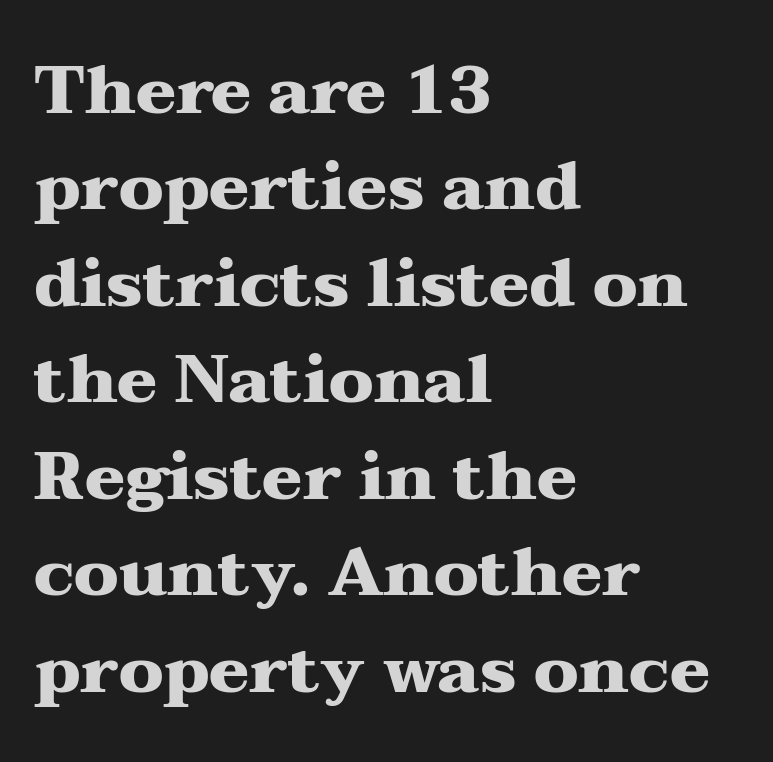
Q: Is the text bold? A: Yes.
Q: Is the text italic (slanted)? A: No, it is upright.
Q: Is the typeface a serif or a sans-serif typeface? A: Serif.
Q: Is the text underlined? A: No.
Q: How is the paragraph aligned? A: Left-aligned.
Q: Is the spacing between letters normal or unusually wide? A: Normal.
Q: Is the spacing between lines tight, normal or loose? A: Normal.
Q: Width (condensed, normal, or wide)? A: Wide.
Q: Stroke contrast? A: Medium.
Q: x-height? A: Medium.
Q: Monospaced? A: No.
